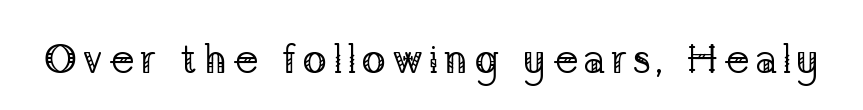
Observe the serifs anchoring each vertical stroke in this sample. Is the stroke heavy? The answer is a plain regular-or-lighter. Honestly, there is no underline to notice here at all. This sample has the flowing, uneven cadence of proportional lettering. This sample uses an upright cut, with every glyph sitting square on the baseline.
